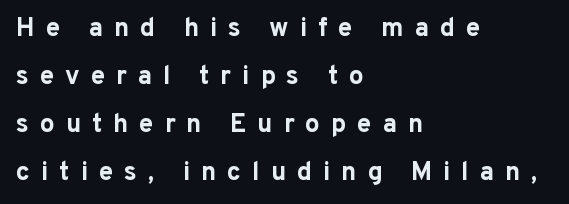
Every row of glyphs begins at an identical x-position on the left. Words appear elongated and porous because spacing is wide. The font is running at its bold setting. Decoration check: the copy has no underline.
